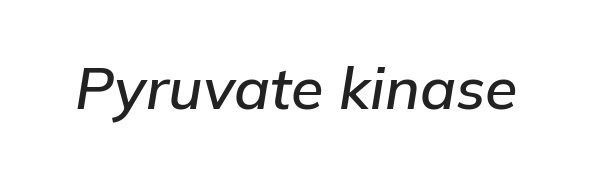
The image shows 59 px text type, italic (leaning right); set normal letter spacing, not underlined; low stroke contrast and a medium x-height.
